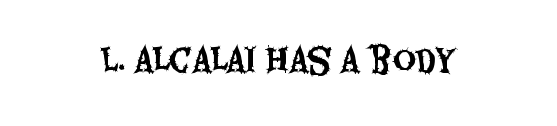
The image shows 32 px condensed sans-serif type, upright; set centered, normal letter spacing, not underlined; medium stroke contrast and a large x-height.
